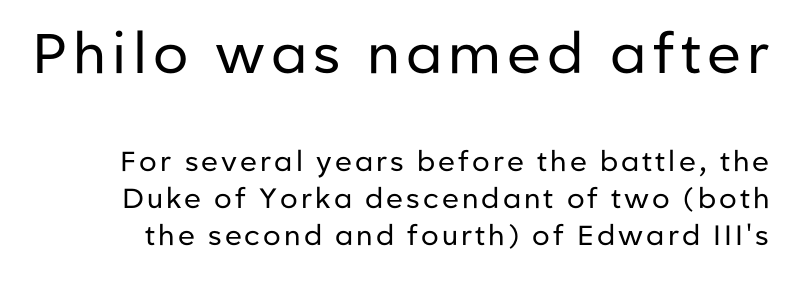
The image shows 56 px regular-weight sans-serif type, upright; set normal line spacing (1.32x), not underlined; the first (top) block is 2.0x larger; low stroke contrast and a medium x-height.
